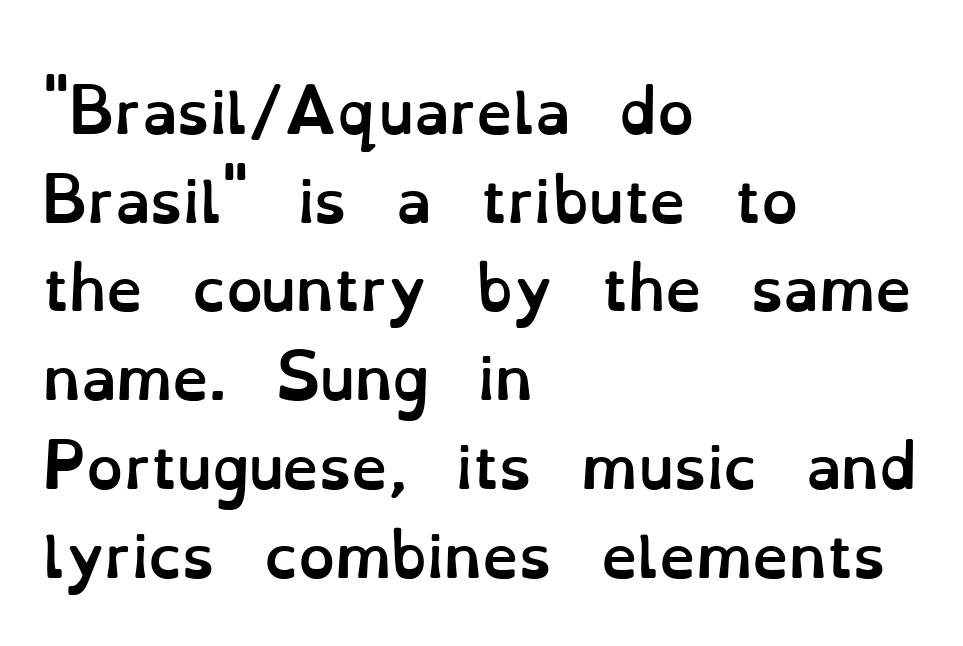
Q: Is the text bold? A: Yes.
Q: Is the text italic (slanted)? A: No, it is upright.
Q: Is the text underlined? A: No.
Q: How is the paragraph aligned? A: Left-aligned.
Q: Is the spacing between letters normal or unusually wide? A: Normal.
Q: Is the spacing between lines tight, normal or loose? A: Normal.
Q: Width (condensed, normal, or wide)? A: Normal.
Q: Stroke contrast? A: Low.
Q: x-height? A: Small.
Q: Monospaced? A: No.
